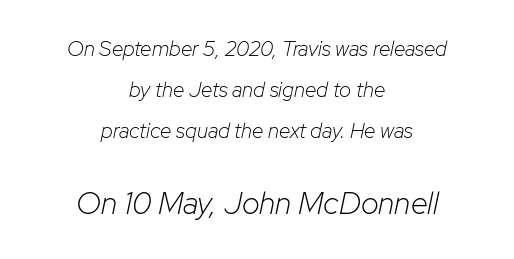
Larger block? The one below; the one above is distinctly smaller. Would a proofreader flag this as italicized? Yes. Glyph-to-glyph distance matches everyday printed text. Beneath every word, the page is bare.
